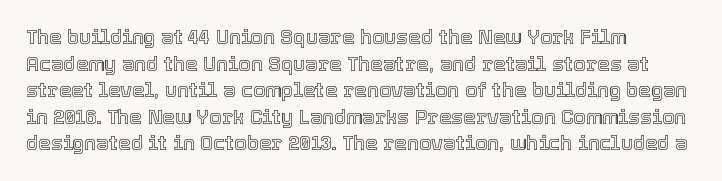
The image shows 20 px text type, upright; set left-aligned, normal line spacing (1.33x), normal letter spacing, not underlined.
